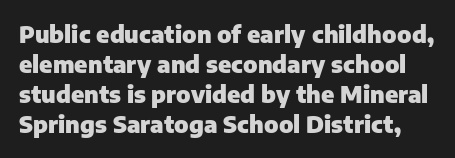
{"italic": "no", "bold": "yes", "underline": "no", "line_spacing": "normal", "line_spacing_ratio": 1.3, "letter_spacing": "normal", "letter_spacing_em": 0.0, "glyph_px": 23}
